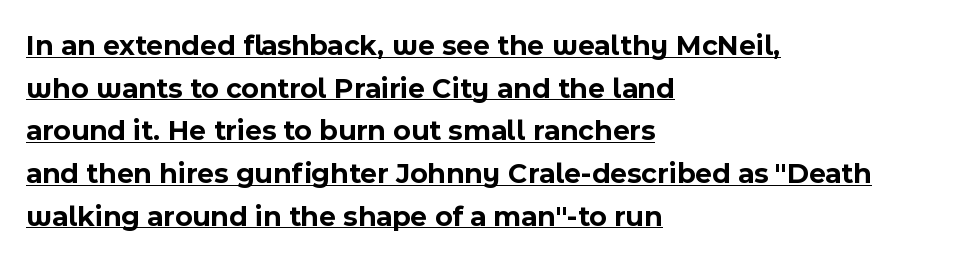
The image shows 29 px bold sans-serif type, upright; set left-aligned, normal line spacing (1.47x), normal letter spacing, underlined; a medium x-height.
